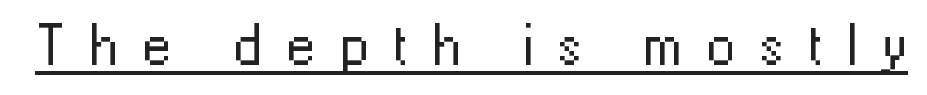
{"serif": "no", "italic": "no", "bold": "no", "weight": "regular", "width": "normal", "stroke_contrast": "low", "x_height": "medium", "monospaced": "no", "underline": "yes", "letter_spacing": "wide", "letter_spacing_em": 0.42, "glyph_px": 58}
